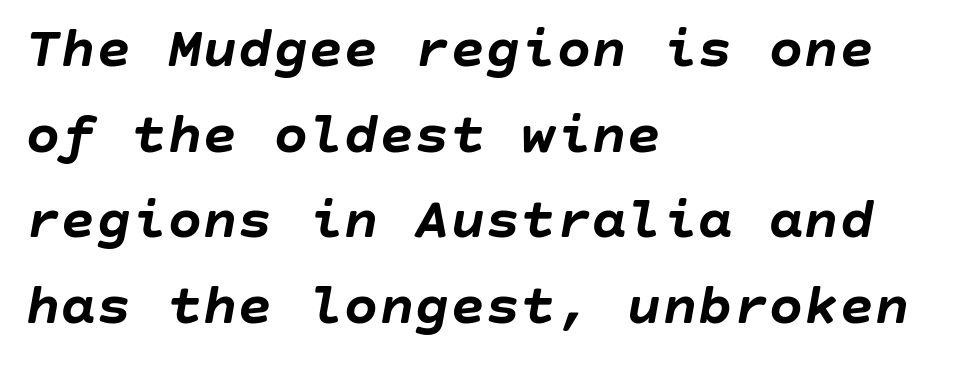
Q: Is the text bold? A: Yes.
Q: Is the text italic (slanted)? A: Yes, it leans right by about 10 degrees.
Q: Is the text underlined? A: No.
Q: How is the paragraph aligned? A: Left-aligned.
Q: Is the spacing between letters normal or unusually wide? A: Normal.
Q: Is the spacing between lines tight, normal or loose? A: Normal.
Q: Width (condensed, normal, or wide)? A: Normal.
Q: Stroke contrast? A: Low.
Q: x-height? A: Large.
